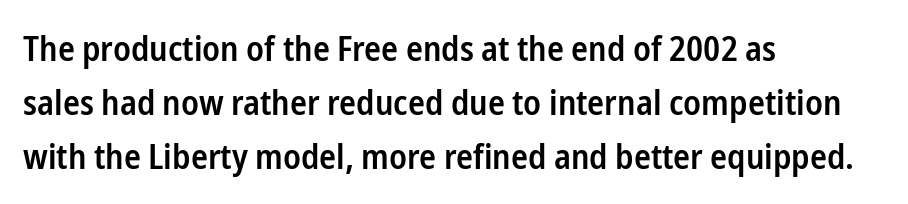
Q: Is the text bold? A: Semi-bold.
Q: Is the text italic (slanted)? A: No, it is upright.
Q: Is the typeface a serif or a sans-serif typeface? A: Sans-serif.
Q: Is the text underlined? A: No.
Q: How is the paragraph aligned? A: Left-aligned.
Q: Is the spacing between letters normal or unusually wide? A: Normal.
Q: Is the spacing between lines tight, normal or loose? A: Normal.
Q: Width (condensed, normal, or wide)? A: Condensed.
Q: Stroke contrast? A: Low.
Q: x-height? A: Medium.
Q: Monospaced? A: No.
